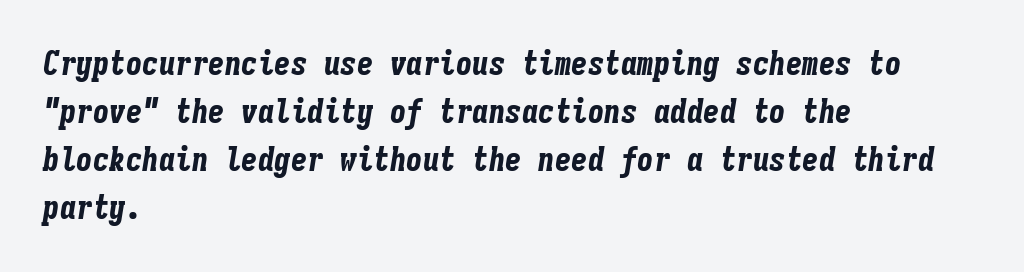
Looks like terminal output: every glyph gets an equal slot. The rendering applies a slant to the glyphs. Check the space under the baseline: it is left empty. Bold? Absolutely — the strokes are thick and heavy. The face used here is rendered with its standard letterfit.
